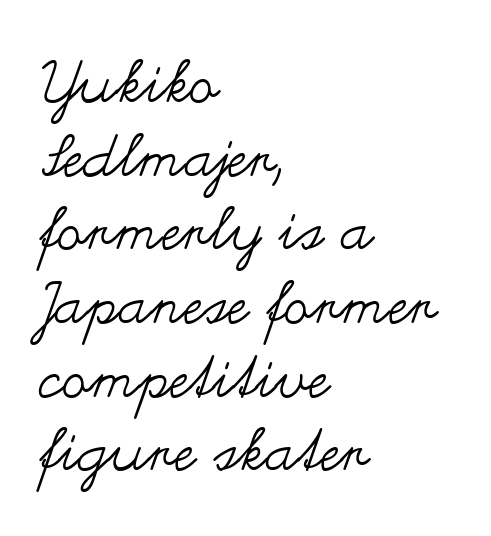
Q: Is the text bold? A: No.
Q: Is the text italic (slanted)? A: Yes.
Q: Is the text underlined? A: No.
Q: How is the paragraph aligned? A: Left-aligned.
Q: Is the spacing between letters normal or unusually wide? A: Normal.
Q: Is the spacing between lines tight, normal or loose? A: Normal.
Q: Width (condensed, normal, or wide)? A: Wide.
Q: Stroke contrast? A: Medium.
Q: x-height? A: Small.
Q: Monospaced? A: No.
